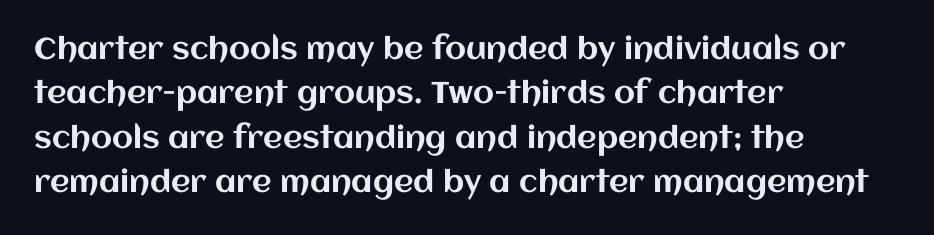
Q: Is the text italic (slanted)? A: No, it is upright.
Q: Is the text underlined? A: No.
Q: How is the paragraph aligned? A: Left-aligned.
Q: Is the spacing between letters normal or unusually wide? A: Normal.
Q: Is the spacing between lines tight, normal or loose? A: Normal.
Q: Width (condensed, normal, or wide)? A: Normal.
Q: Stroke contrast? A: Medium.
Q: x-height? A: Large.
Q: Monospaced? A: No.
